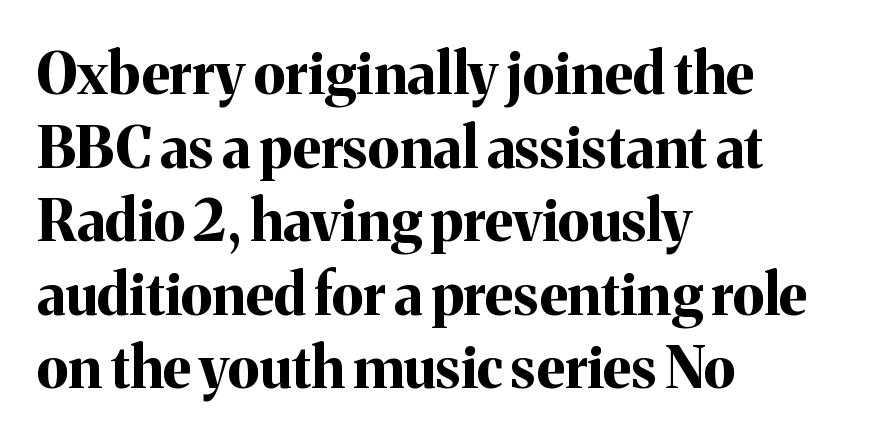
{"serif": "yes", "italic": "no", "bold": "yes", "weight": "bold", "width": "normal", "stroke_contrast": "medium", "x_height": "medium", "monospaced": "no", "underline": "no", "align": "left", "line_spacing": "normal", "line_spacing_ratio": 1.29, "letter_spacing": "normal", "letter_spacing_em": 0.0, "glyph_px": 57}
